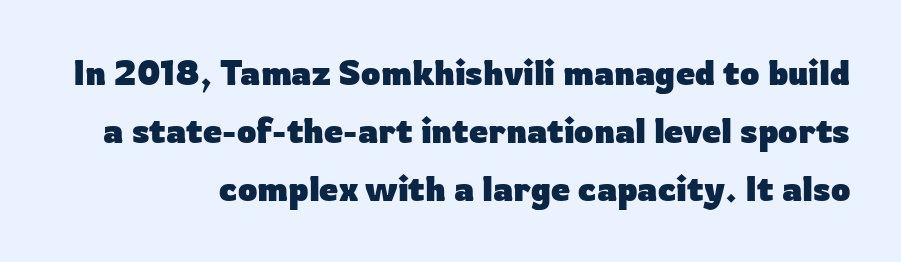
The font family rendered here belongs to the sans-serif group. This sample has the flowing, uneven cadence of proportional lettering. Compared with an ordinary text face, these strokes are far heavier — a full bold. Honestly, there is no underline to notice here at all. Standard letterfit; no display-style spreading of the glyphs. No italicization has been applied; the sample stays upright.
